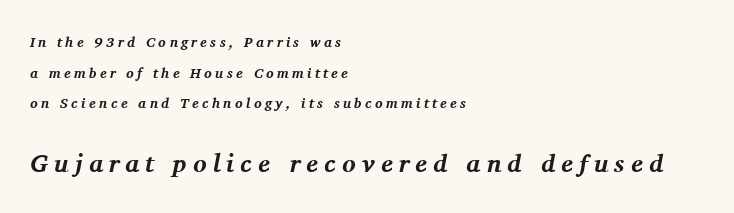
The ragged edge is on the right, which tells us the setting is flush left. The specimen reads as italic at a glance. As a designer I'd log this as weight 700, bold. Between one letter and the next there's a generous, obvious gap. The zone under the glyphs is completely vacant.
